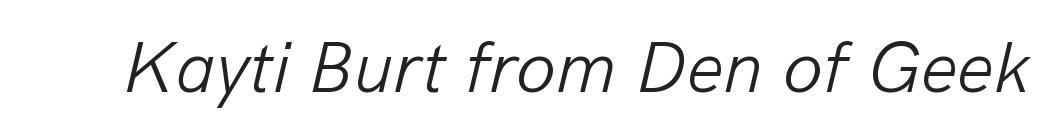
Q: Is the text bold? A: No.
Q: Is the text italic (slanted)? A: Yes, it leans right by about 13 degrees.
Q: Is the text underlined? A: No.
Q: Is the spacing between letters normal or unusually wide? A: Normal.
Q: Width (condensed, normal, or wide)? A: Normal.
Q: Stroke contrast? A: Low.
Q: x-height? A: Medium.
Q: Monospaced? A: No.
